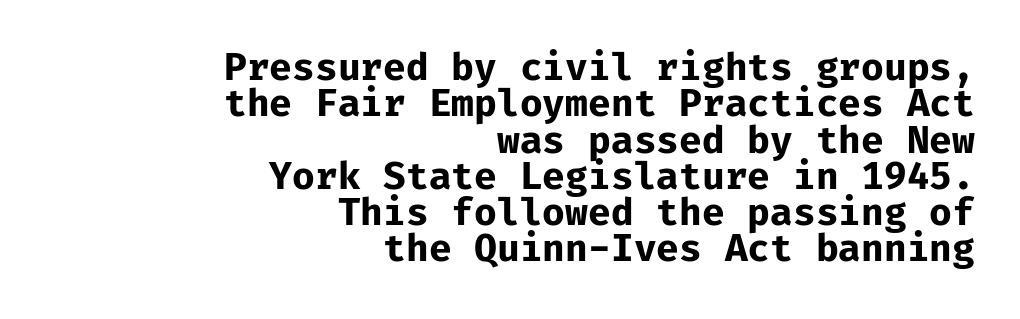
Q: Is the text bold? A: Yes.
Q: Is the text italic (slanted)? A: No, it is upright.
Q: Is the typeface a serif or a sans-serif typeface? A: Sans-serif.
Q: Is the text underlined? A: No.
Q: How is the paragraph aligned? A: Right-aligned.
Q: Is the spacing between letters normal or unusually wide? A: Normal.
Q: Is the spacing between lines tight, normal or loose? A: Tight.
Q: Width (condensed, normal, or wide)? A: Normal.
Q: Stroke contrast? A: Low.
Q: x-height? A: Medium.
Q: Monospaced? A: Yes.
